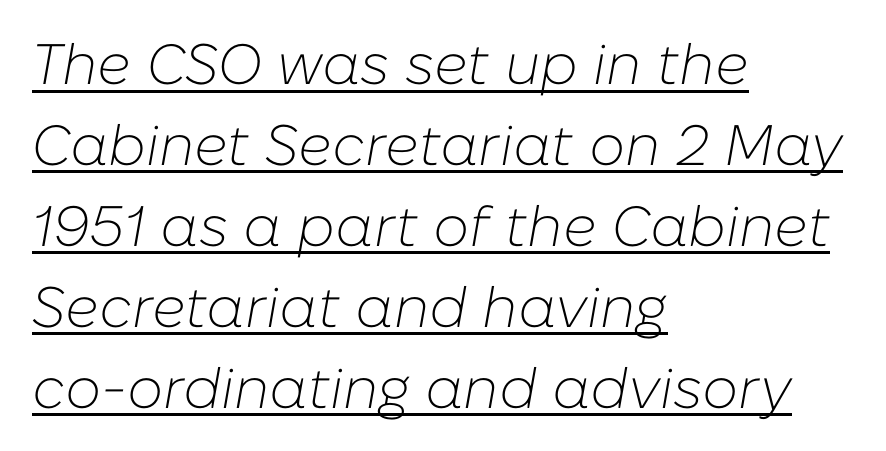
The image shows 57 px light type, italic (leaning right); set left-aligned, normal line spacing (1.42x), normal letter spacing, underlined; low stroke contrast and a medium x-height.
